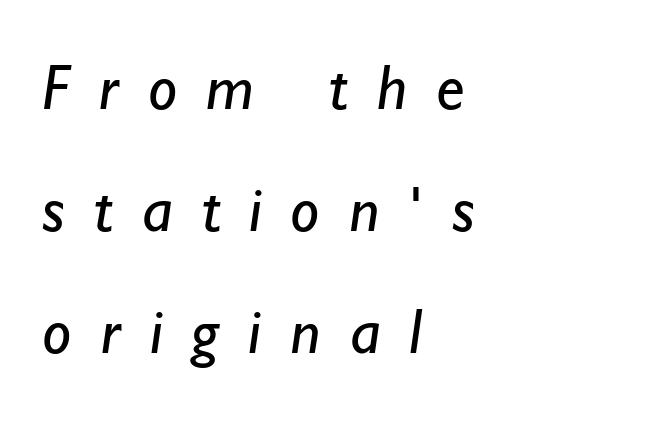
In terms of letterform style, serifs are entirely absent. Layout note: lines flush left. There is plenty of visible air inserted between adjacent glyphs. On a weight scale, this lands at 450 or below. You could not count columns in this text — the font is proportionally spaced. Descender tails drop into unmarked territory.
